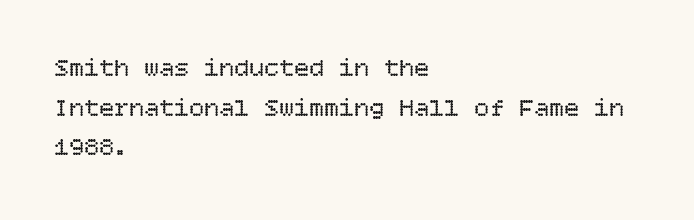
{"italic": "no", "bold": "no", "underline": "no", "align": "left", "line_spacing": "normal", "line_spacing_ratio": 1.59, "letter_spacing": "normal", "letter_spacing_em": 0.0, "glyph_px": 25}
